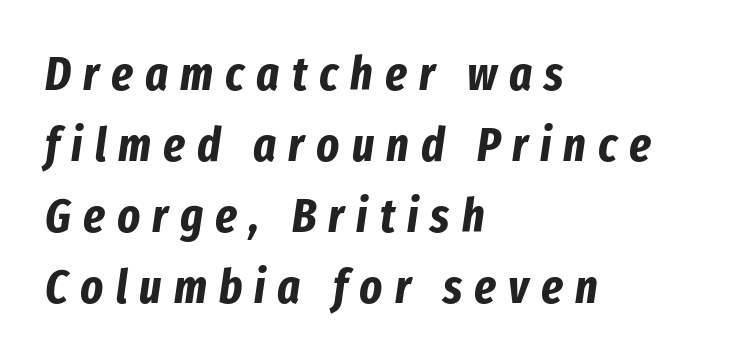
Each glyph is drawn with heavy, bold strokes. Compared with a centered layout, this one pins lines to the left instead. Each row of text sits above clean, open space. Compared with ordinary roman type, these characters are visibly tilted. Proportional: the letters do not fall into vertical columns.
